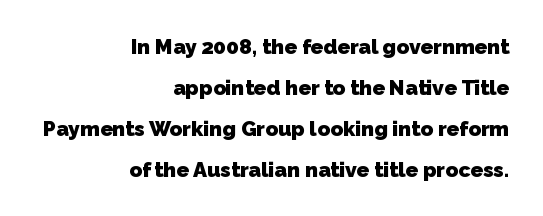
Q: Is the text bold? A: Yes.
Q: Is the text underlined? A: No.
Q: How is the paragraph aligned? A: Right-aligned.
Q: Is the spacing between letters normal or unusually wide? A: Normal.
Q: Is the spacing between lines tight, normal or loose? A: Loose.
